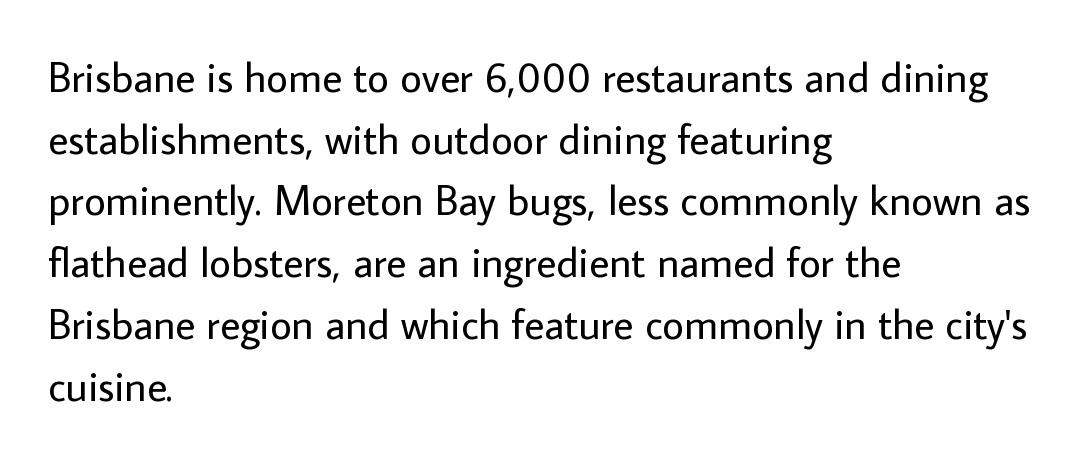
Q: Is the text bold? A: No.
Q: Is the text italic (slanted)? A: No, it is upright.
Q: Is the typeface a serif or a sans-serif typeface? A: Sans-serif.
Q: Is the text underlined? A: No.
Q: How is the paragraph aligned? A: Left-aligned.
Q: Is the spacing between letters normal or unusually wide? A: Normal.
Q: Is the spacing between lines tight, normal or loose? A: Normal.
Q: Width (condensed, normal, or wide)? A: Normal.
Q: Stroke contrast? A: Low.
Q: x-height? A: Medium.
Q: Monospaced? A: No.
